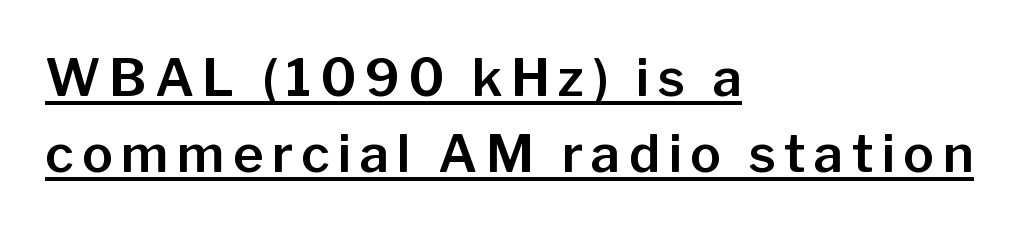
The image shows 52 px sans-serif type, upright; set left-aligned, normal line spacing (1.47x), underlined; low stroke contrast and a medium x-height.
